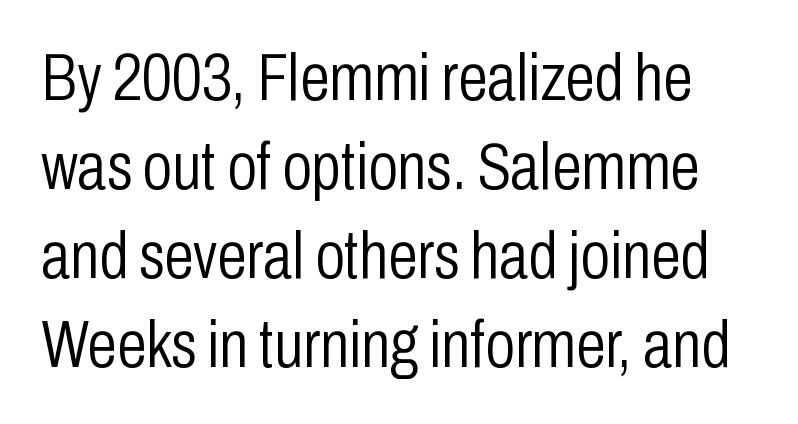
{"serif": "no", "italic": "no", "bold": "no", "weight": "light", "width": "condensed", "stroke_contrast": "low", "x_height": "medium", "monospaced": "no", "underline": "no", "line_spacing": "normal", "line_spacing_ratio": 1.33, "letter_spacing": "normal", "letter_spacing_em": 0.0, "glyph_px": 67}
